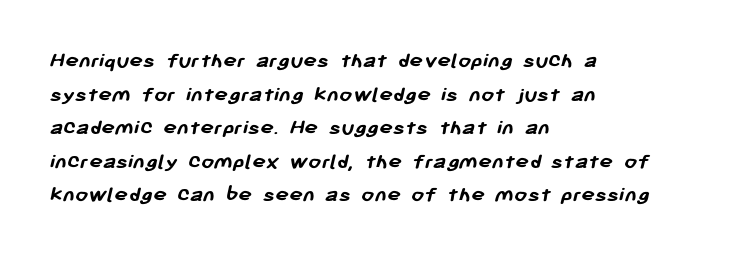
The vertical gap from one line to the next is medium. You could call the tracking neutral — neither tight nor loose. Its strokes are broad and dark, the hallmark of bold type. Only glyphs here, with clear space below each row.
